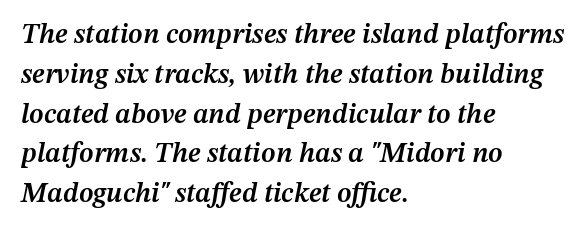
One glance says typical: line gaps are just what's usual. Reading down the block, your eye returns to a fixed left position each line. Looking at the ascenders, they clearly lean. Students, note that the glyphs here touch the page at normal intervals. Compared with an ordinary text face, these strokes are moderately heavier — a semibold.
